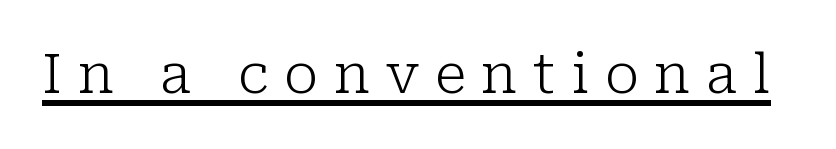
The image shows 55 px light serif type, upright; set unusually wide letter spacing (+0.29 em), underlined; low stroke contrast and a medium x-height.
